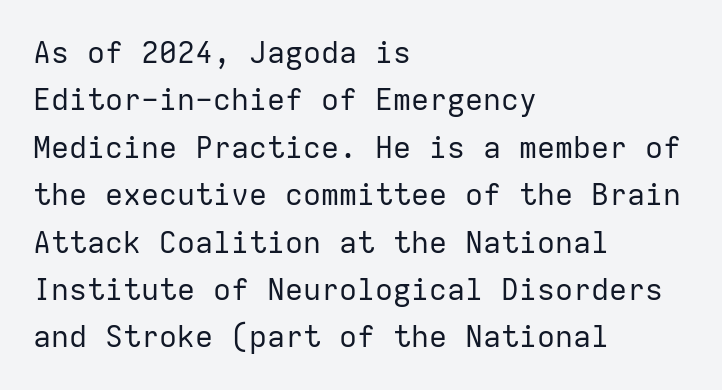
{"serif": "no", "italic": "no", "bold": "no", "weight": "regular", "width": "normal", "stroke_contrast": "low", "x_height": "medium", "monospaced": "yes", "underline": "no", "align": "left", "line_spacing": "normal", "line_spacing_ratio": 1.58, "letter_spacing": "normal", "letter_spacing_em": 0.0, "glyph_px": 30}
